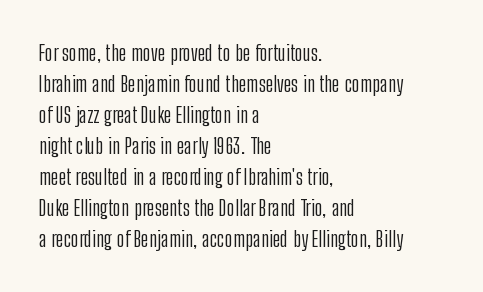
The words here are not underlined. Default kerning and tracking; the words read as compact shapes. The paragraph shown leans on its left margin. Posture: straight, roman, zero tilt. Vertical stems look standard width or narrower in stroke. Vertical spacing — default.
